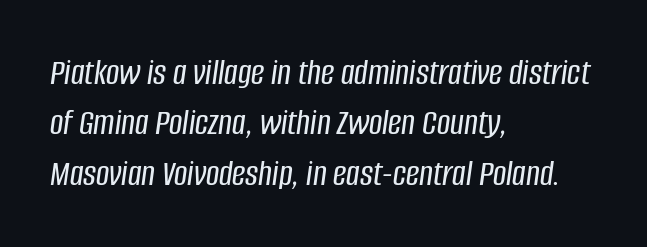
Horizontal alignment here is leftward, the default for most running prose. Whoever set this chose a conventional vertical rhythm. This sample has the flowing, uneven cadence of proportional lettering. Observe the lean: these are italic letterforms.
